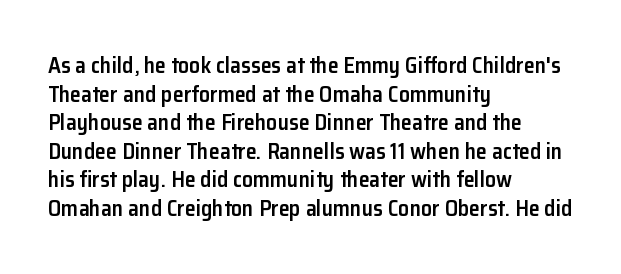
Between one letter and the next there's only the usual sliver of space. Firm but not heavy-handed strokes: this text is semibold. No italicization has been applied; the sample stays upright. Each line starts at the same left margin while the right side varies. Notice how descenders clear the ascenders below comfortably — that's standard leading.
